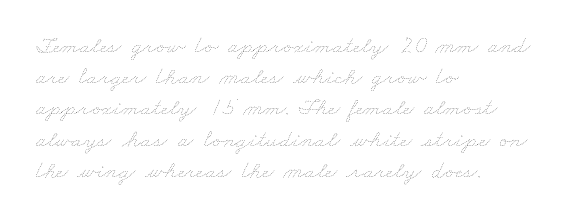
Q: Is the text bold? A: No.
Q: Is the text underlined? A: No.
Q: How is the paragraph aligned? A: Left-aligned.
Q: Is the spacing between letters normal or unusually wide? A: Normal.
Q: Is the spacing between lines tight, normal or loose? A: Normal.
